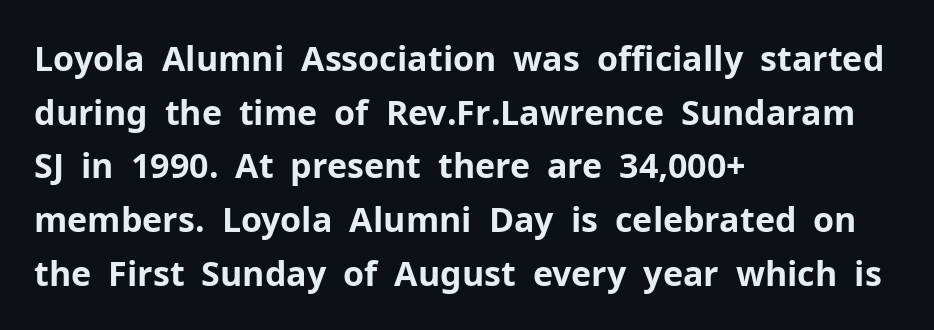
The image shows 34 px bold sans-serif type, upright; set left-aligned, normal line spacing (1.58x), normal letter spacing, not underlined; low stroke contrast and a medium x-height.
